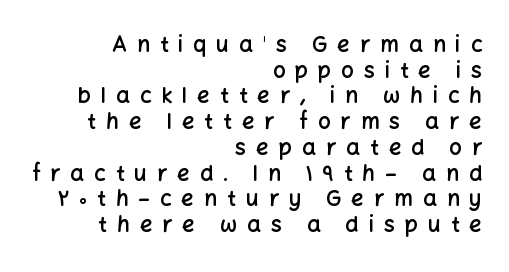
The image shows 22 px text type, upright; set right-aligned, line spacing 1.17x, unusually wide letter spacing (+0.45 em), not underlined.
